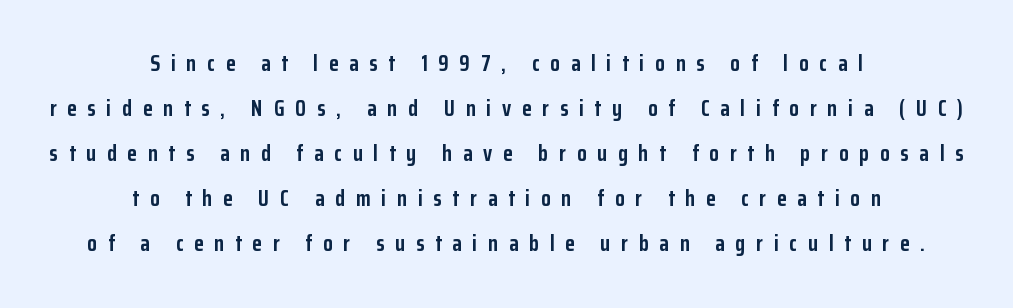
{"italic": "no", "bold": "yes", "underline": "no", "align": "center", "line_spacing": "loose", "line_spacing_ratio": 2.05, "letter_spacing": "wide", "letter_spacing_em": 0.49, "glyph_px": 22}
